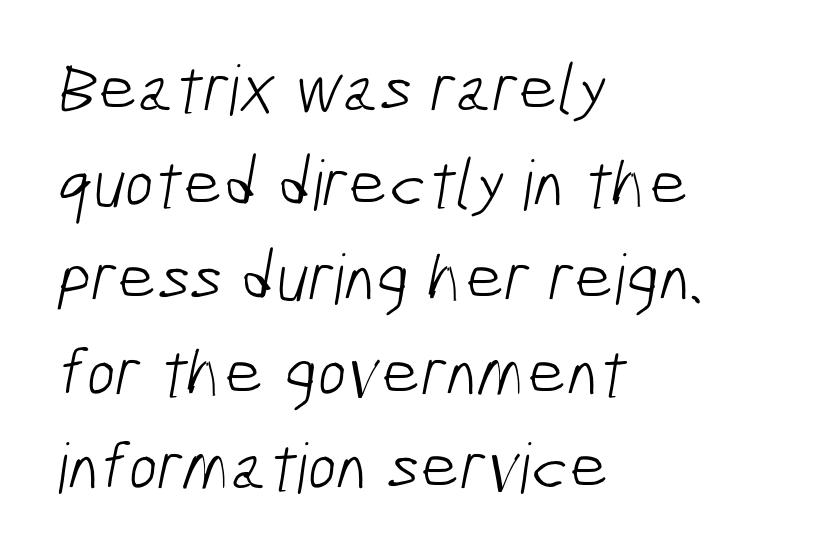
{"serif": "no", "bold": "no", "weight": "light", "width": "condensed", "stroke_contrast": "low", "x_height": "medium", "monospaced": "no", "underline": "no", "align": "left", "line_spacing": "normal", "line_spacing_ratio": 1.37, "letter_spacing": "normal", "letter_spacing_em": 0.0, "glyph_px": 69}
